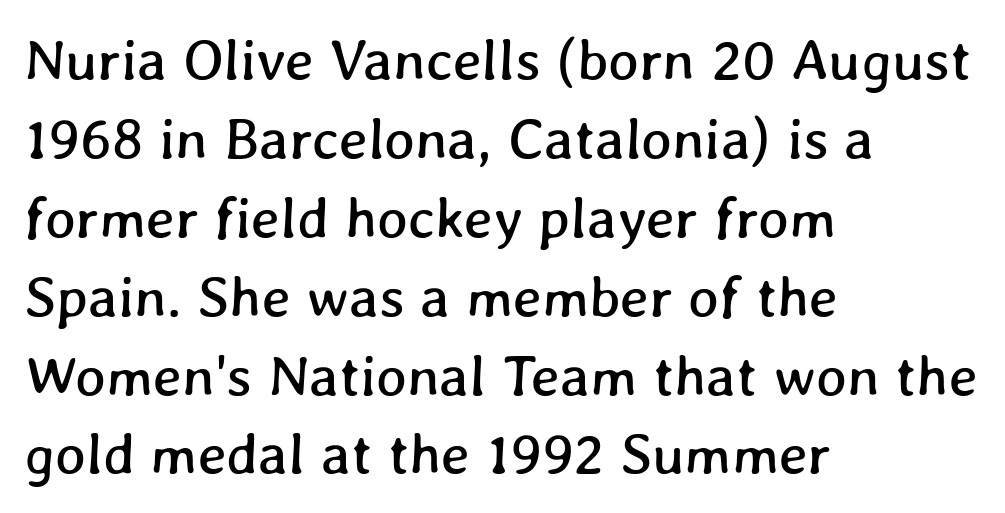
Proportional: the letters do not fall into vertical columns. The type is set solid horizontally, with unmodified tracking. The rendering anchors every line to the left-hand side. A bare baseline throughout the passage.
